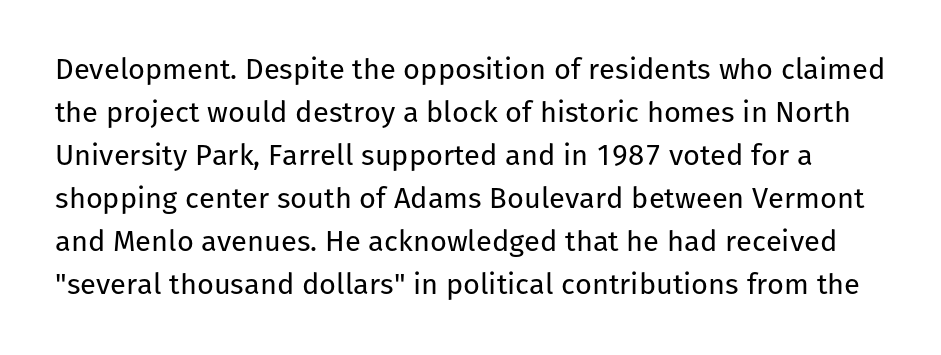
The image shows 29 px regular-weight sans-serif type, upright; set normal line spacing (1.48x), normal letter spacing, not underlined; low stroke contrast and a medium x-height.
